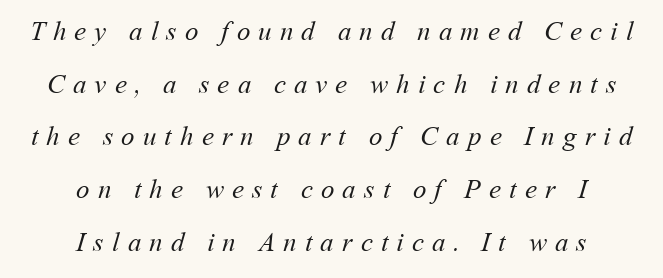
The image shows 27 px text type; set centered, loose line spacing (1.95x), unusually wide letter spacing (+0.3 em), not underlined.
